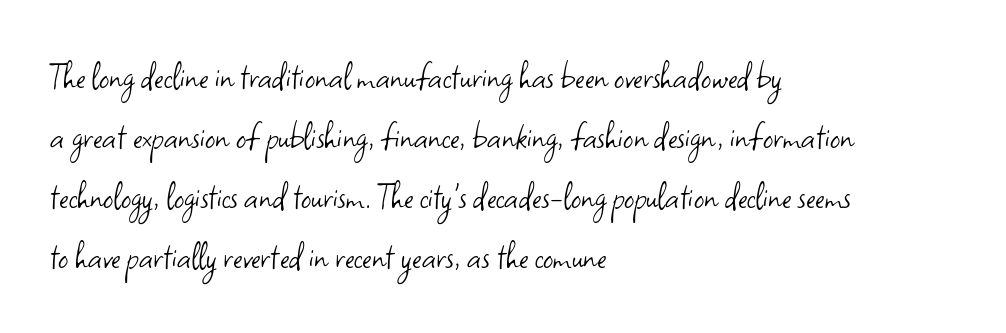
Q: Is the text bold? A: No.
Q: Is the text italic (slanted)? A: Yes.
Q: Is the typeface a serif or a sans-serif typeface? A: Sans-serif.
Q: Is the text underlined? A: No.
Q: How is the paragraph aligned? A: Left-aligned.
Q: Is the spacing between letters normal or unusually wide? A: Normal.
Q: Is the spacing between lines tight, normal or loose? A: Normal.
Q: Width (condensed, normal, or wide)? A: Normal.
Q: Stroke contrast? A: Low.
Q: x-height? A: Small.
Q: Monospaced? A: No.
